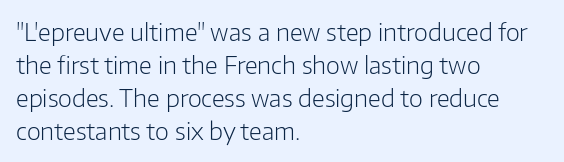
{"italic": "no", "bold": "no", "underline": "no", "align": "left", "line_spacing": "normal", "line_spacing_ratio": 1.37, "letter_spacing": "normal", "letter_spacing_em": 0.0, "glyph_px": 24}
